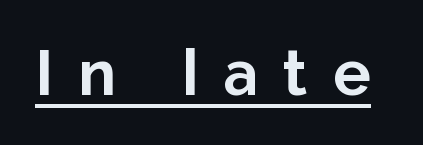
The image shows 63 px bold sans-serif type, upright; set unusually wide letter spacing (+0.4 em), underlined; low stroke contrast and a medium x-height.
